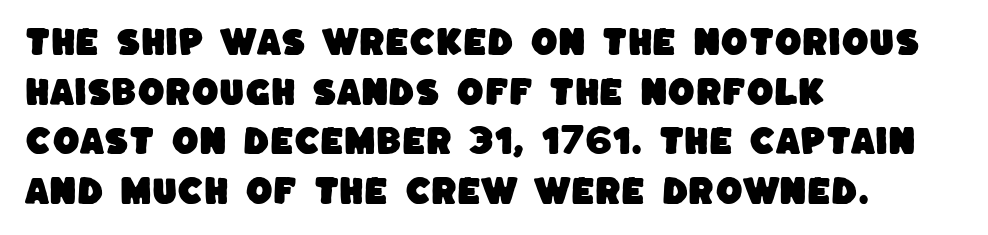
The image shows 31 px sans-serif type; set left-aligned, normal line spacing (1.6x), normal letter spacing, not underlined; low stroke contrast and a large x-height.
